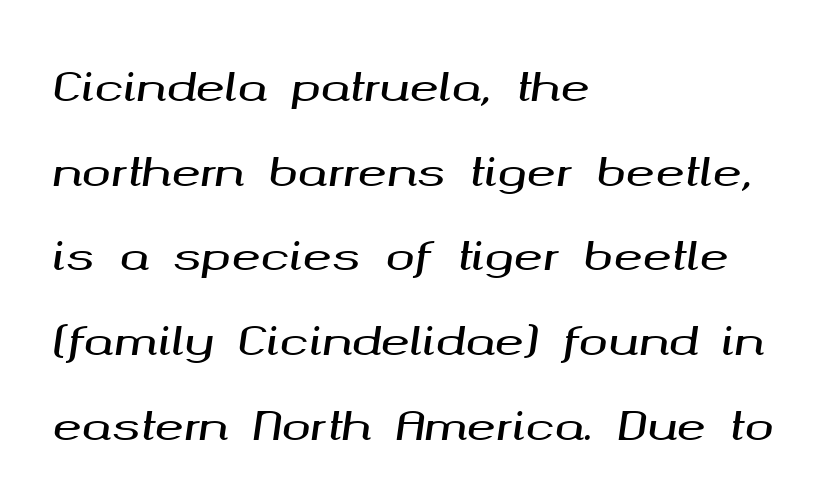
Which margin do the lines hug? The left one — the right edge is uneven. A typesetter would call this proportional, since set widths differ per character. This sample trades compactness for vertical openness between lines. A bare baseline throughout the passage. Is the letter spacing exaggerated? No — it looks like the ordinary default.
